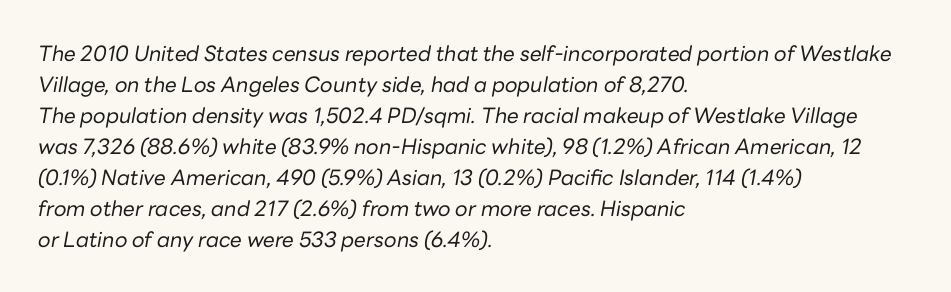
Does the copy run flush right? No — it runs flush left. Observe the lean: these are italic letterforms. Summary of weight: not heavy and not bold. Compared with typical paragraphs, the rows here are spaced about the same. Characters follow at the spacing the type designer built in.
